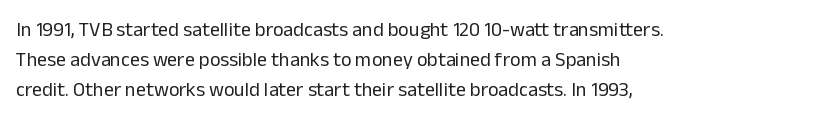
{"italic": "no", "bold": "no", "underline": "no", "align": "left", "line_spacing": "normal", "line_spacing_ratio": 1.51, "letter_spacing": "normal", "letter_spacing_em": 0.0, "glyph_px": 20}
